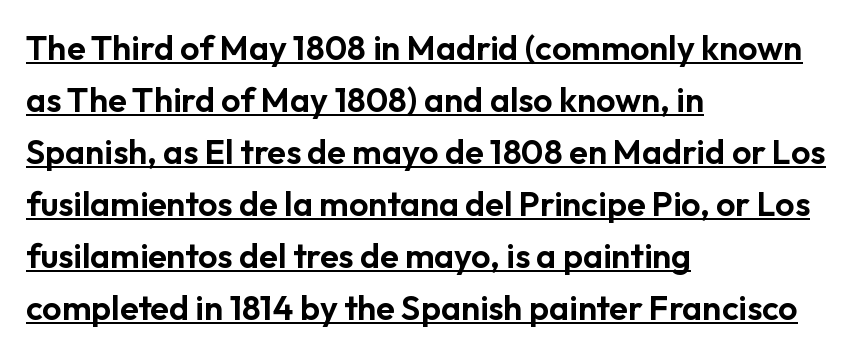
Looks like regular typesetting: each glyph gets only the width it needs. The lettering holds an erect, upright posture throughout. Line starts are locked; line ends wander. Unlike a traditional serif, this face leaves its strokes unadorned. These characters rest on top of a visible drawn line.
